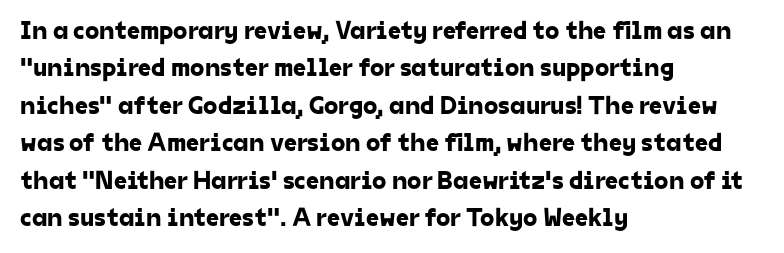
The image shows 26 px text type; set left-aligned, normal line spacing (1.44x), normal letter spacing, not underlined.
